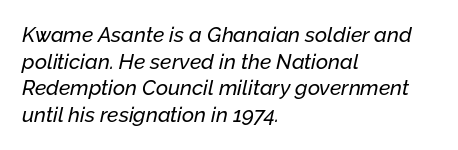
Q: Is the text italic (slanted)? A: Yes, it leans right by about 12 degrees.
Q: Is the text underlined? A: No.
Q: How is the paragraph aligned? A: Left-aligned.
Q: Is the spacing between letters normal or unusually wide? A: Normal.
Q: Is the spacing between lines tight, normal or loose? A: Normal.
